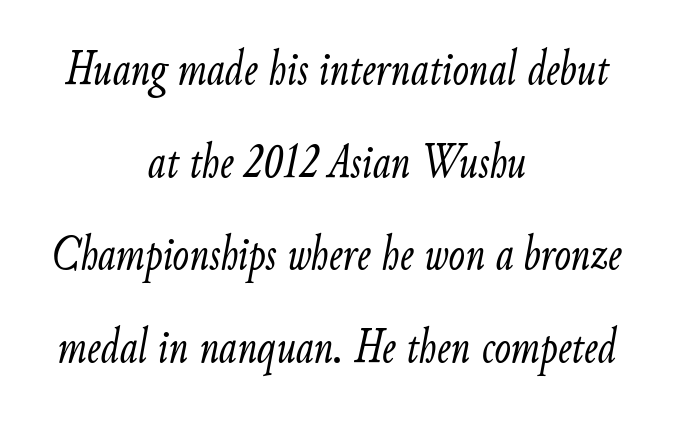
Q: Is the text bold? A: No.
Q: Is the text italic (slanted)? A: Yes, it leans right by about 9 degrees.
Q: Is the text underlined? A: No.
Q: How is the paragraph aligned? A: Centered.
Q: Is the spacing between letters normal or unusually wide? A: Normal.
Q: Width (condensed, normal, or wide)? A: Condensed.
Q: Stroke contrast? A: Low.
Q: x-height? A: Small.
Q: Monospaced? A: No.
